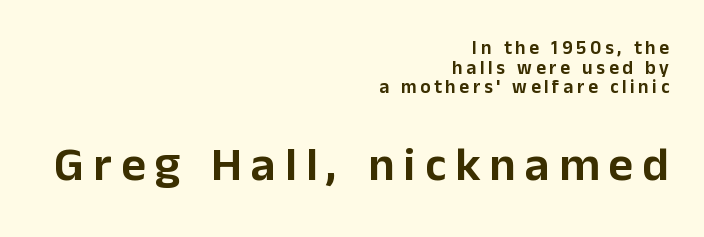
{"serif": "no", "italic": "no", "width": "normal", "stroke_contrast": "low", "x_height": "medium", "monospaced": "no", "underline": "no", "align": "right", "line_spacing": "tight", "line_spacing_ratio": 1.03, "larger_block": "second", "size_ratio": 2.53, "glyph_px": 48}
